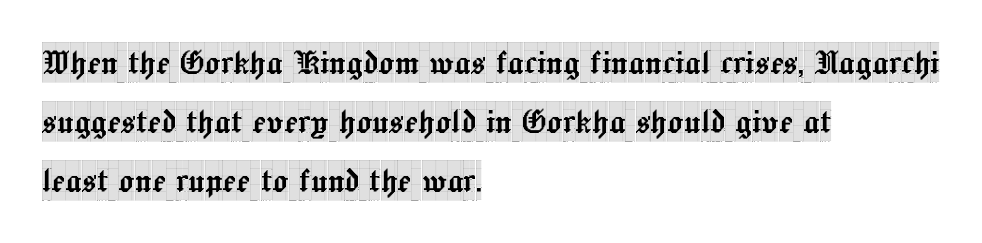
{"serif": "yes", "italic": "no", "width": "condensed", "x_height": "large", "monospaced": "no", "underline": "no", "align": "left", "line_spacing": "normal", "line_spacing_ratio": 1.47, "letter_spacing": "normal", "letter_spacing_em": 0.0, "glyph_px": 40}
